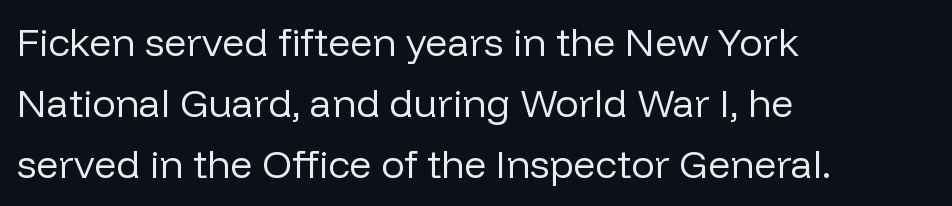
The image shows 39 px regular-weight sans-serif type, upright; set left-aligned, normal line spacing (1.57x), normal letter spacing, not underlined; low stroke contrast and a medium x-height.
